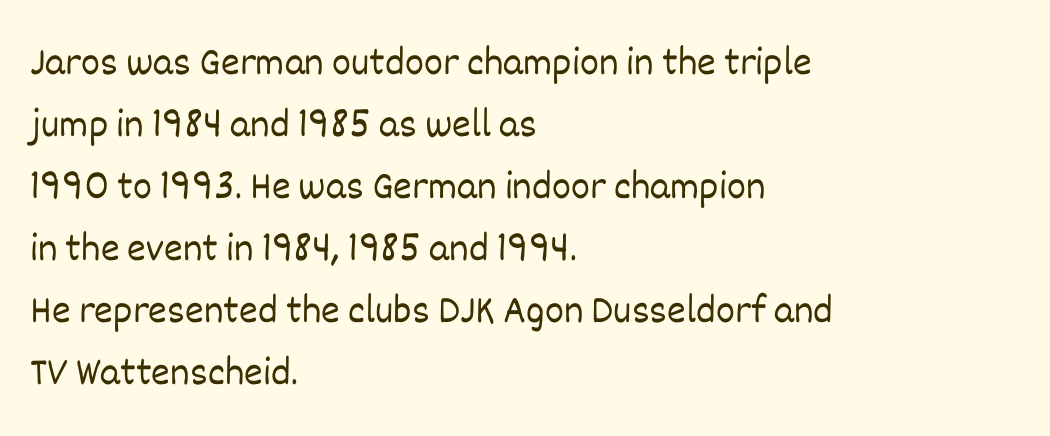
{"italic": "no", "bold": "no", "weight": "light", "width": "normal", "stroke_contrast": "low", "x_height": "large", "monospaced": "no", "underline": "no", "align": "left", "line_spacing": "normal", "line_spacing_ratio": 1.55, "letter_spacing": "normal", "letter_spacing_em": 0.0, "glyph_px": 40}
